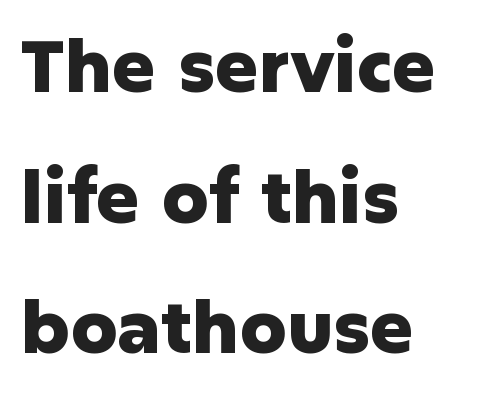
A student would call this left alignment; a typographer would say flush left, rag right. Quick note: not italic, upright. Caption: bold face, heavy strokes. Varying glyph widths throughout — classic text-font behaviour. How are the letters spaced? Ordinarily, with no added tracking.
